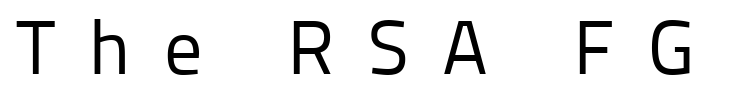
{"serif": "no", "italic": "no", "bold": "no", "weight": "regular", "width": "normal", "stroke_contrast": "low", "x_height": "medium", "monospaced": "no", "underline": "no", "letter_spacing": "wide", "letter_spacing_em": 0.44, "glyph_px": 76}
